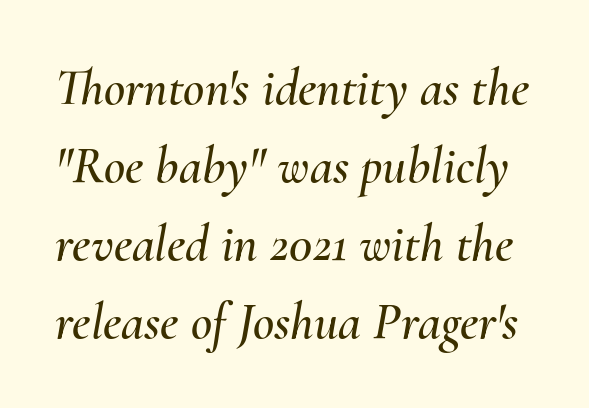
{"italic": "yes", "lean": "right", "slant_degrees": 10, "width": "normal", "stroke_contrast": "medium", "x_height": "small", "monospaced": "no", "underline": "no", "line_spacing": "normal", "line_spacing_ratio": 1.5, "letter_spacing": "normal", "letter_spacing_em": 0.0, "glyph_px": 52}
